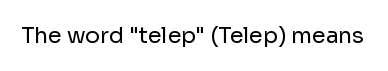
The space directly below the letters is spotless. Quick note: not italic, upright. The line texture is even and compact thanks to regular tracking. These glyphs show unthickened strokes, regular width or finer.
